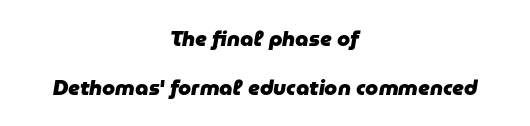
The rendering keeps characters at their native spacing. Neither beginnings nor endings align; midpoints do. This sample uses an oblique cut, with every glyph tilted off the vertical. Only glyphs here, with clear space below each row. Weight check: bold — yes, fully.
